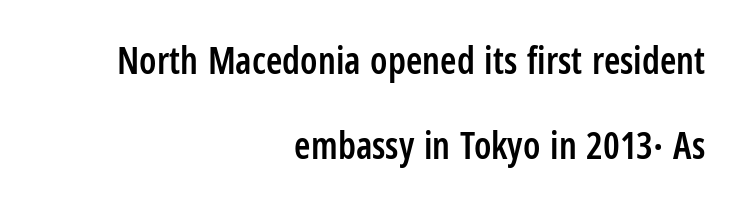
{"serif": "no", "italic": "no", "bold": "semi", "weight": "semibold", "width": "condensed", "stroke_contrast": "low", "x_height": "medium", "monospaced": "no", "underline": "no", "align": "right", "line_spacing": "loose", "line_spacing_ratio": 2.3, "letter_spacing": "normal", "letter_spacing_em": 0.0, "glyph_px": 37}
